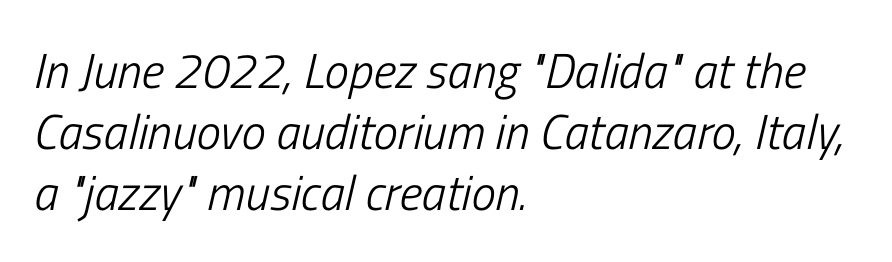
{"italic": "yes", "lean": "right", "slant_degrees": 13, "bold": "no", "weight": "light", "width": "condensed", "stroke_contrast": "low", "x_height": "medium", "monospaced": "no", "underline": "no", "align": "left", "line_spacing_ratio": 1.24, "letter_spacing": "normal", "letter_spacing_em": 0.0, "glyph_px": 49}
